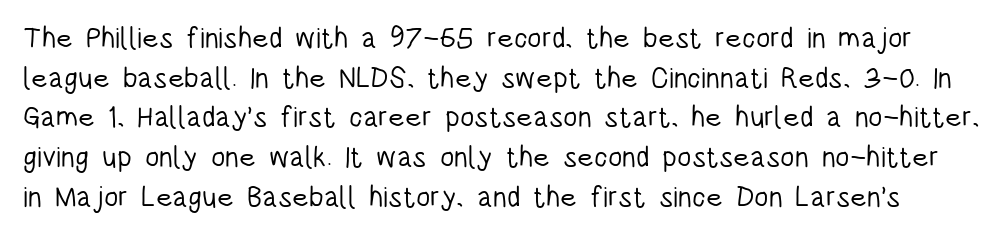
The image shows 29 px light, condensed sans-serif type, upright; set normal line spacing (1.37x), normal letter spacing, not underlined; low stroke contrast and a large x-height.
